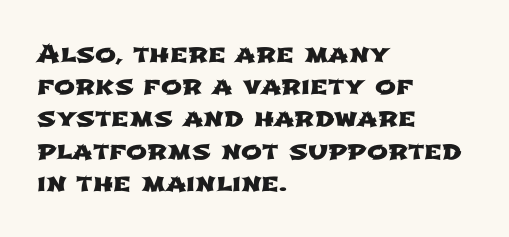
{"underline": "no", "align": "left", "line_spacing": "normal", "line_spacing_ratio": 1.29, "letter_spacing": "normal", "letter_spacing_em": 0.0, "glyph_px": 25}
